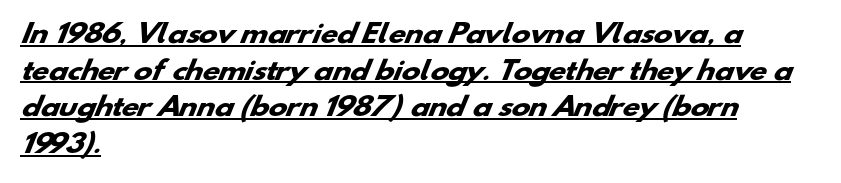
Q: Is the text bold? A: Yes.
Q: Is the text underlined? A: Yes.
Q: How is the paragraph aligned? A: Left-aligned.
Q: Is the spacing between letters normal or unusually wide? A: Normal.
Q: Is the spacing between lines tight, normal or loose? A: Normal.
